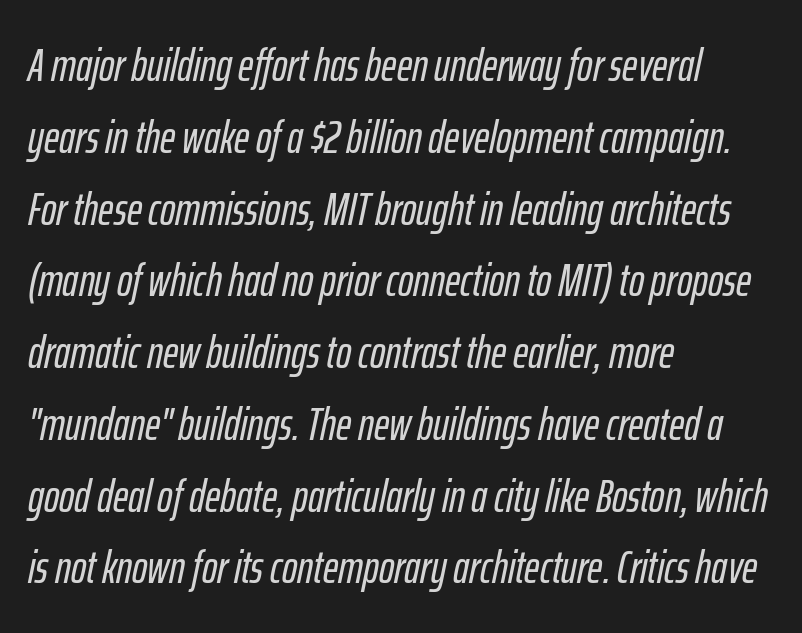
The image shows 46 px condensed type, italic (leaning right); set left-aligned, normal line spacing (1.56x), normal letter spacing, not underlined; low stroke contrast and a medium x-height.
